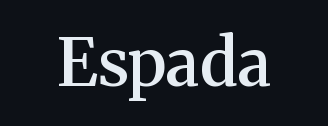
The image shows 65 px semibold serif type, upright; set normal letter spacing, not underlined; medium stroke contrast and a medium x-height.
